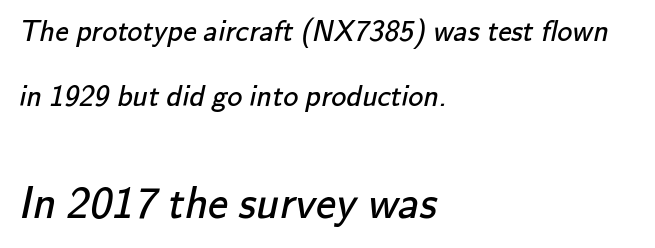
Q: Is the text bold? A: No.
Q: Is the typeface a serif or a sans-serif typeface? A: Sans-serif.
Q: Is the text underlined? A: No.
Q: How is the paragraph aligned? A: Left-aligned.
Q: Is the spacing between letters normal or unusually wide? A: Normal.
Q: Is the spacing between lines tight, normal or loose? A: Loose.
Q: Which block of text is set in a larger size, the first (top) or the second (bottom)? A: The second (bottom) one.
Q: Width (condensed, normal, or wide)? A: Normal.
Q: Stroke contrast? A: Low.
Q: x-height? A: Small.
Q: Monospaced? A: No.
